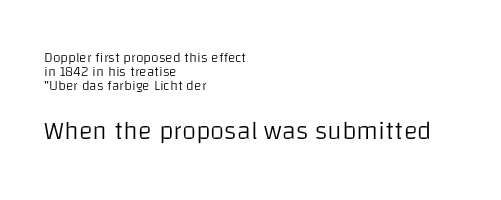
{"italic": "no", "bold": "no", "underline": "no", "align": "left", "line_spacing": "tight", "line_spacing_ratio": 1.01, "letter_spacing": "normal", "letter_spacing_em": 0.0, "larger_block": "second", "size_ratio": 1.86, "glyph_px": 26}
